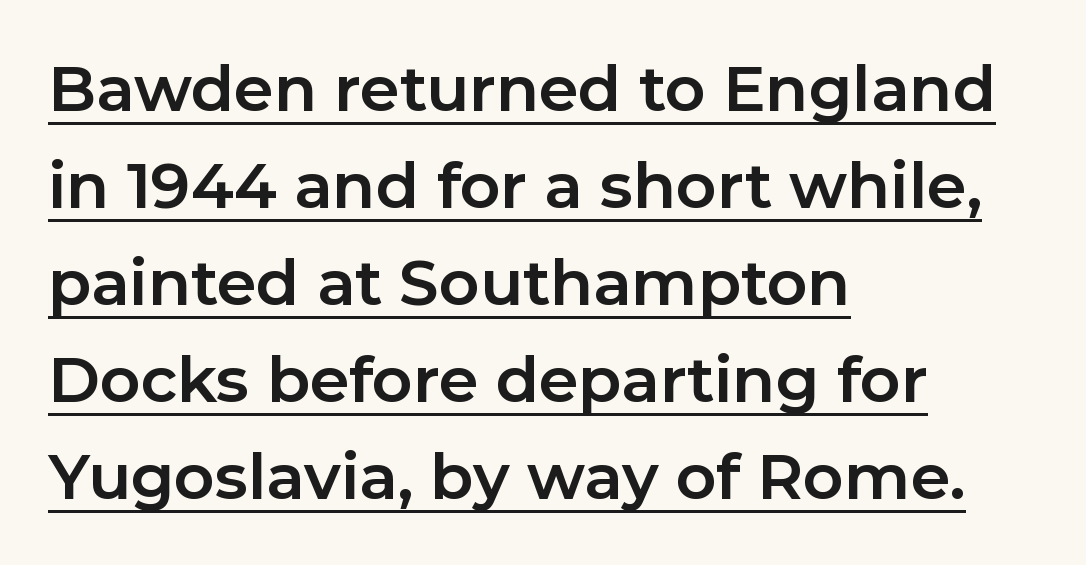
Q: Is the text bold? A: Yes.
Q: Is the text italic (slanted)? A: No, it is upright.
Q: Is the typeface a serif or a sans-serif typeface? A: Sans-serif.
Q: Is the text underlined? A: Yes.
Q: How is the paragraph aligned? A: Left-aligned.
Q: Is the spacing between letters normal or unusually wide? A: Normal.
Q: Is the spacing between lines tight, normal or loose? A: Normal.
Q: Width (condensed, normal, or wide)? A: Normal.
Q: Stroke contrast? A: Low.
Q: x-height? A: Medium.
Q: Monospaced? A: No.
